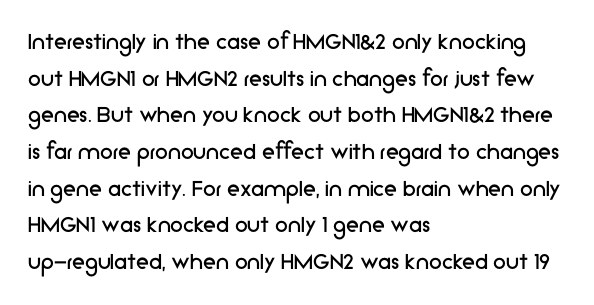
The image shows 26 px text type, upright; set left-aligned, normal line spacing (1.41x), normal letter spacing, not underlined.
